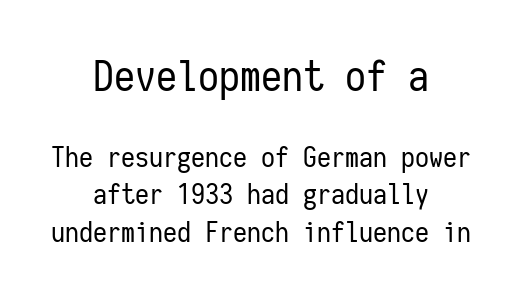
Typesetter's note — upper block bumped up in size, lower block left smaller. Quick note: underline off. Compared with a flush-left layout, this one balances lines on the center instead. The specimen reads as upright at a glance. Stroke mass is kept to a normal reading level or below.
